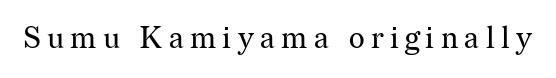
{"serif": "yes", "italic": "no", "bold": "no", "weight": "regular", "width": "normal", "stroke_contrast": "medium", "x_height": "medium", "monospaced": "no", "underline": "no", "letter_spacing": "wide", "letter_spacing_em": 0.21, "glyph_px": 30}
